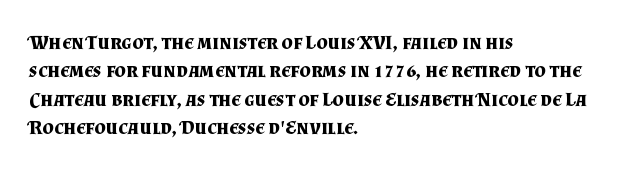
Has an underline been added? It has not. Here the glyphs are tracked normally, forming tight word shapes. Compared with typical paragraphs, the rows here are spaced about the same. The characters look thick and weighty, a clear bold.
